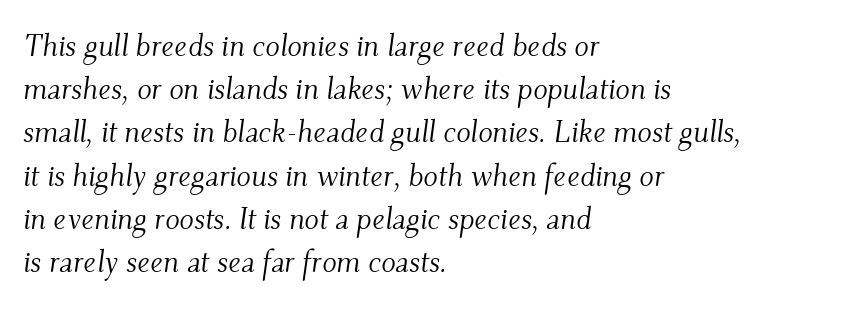
{"serif": "yes", "italic": "yes", "lean": "right", "slant_degrees": 9, "bold": "no", "weight": "light", "width": "normal", "stroke_contrast": "medium", "x_height": "small", "monospaced": "no", "underline": "no", "align": "left", "line_spacing": "normal", "line_spacing_ratio": 1.44, "letter_spacing": "normal", "letter_spacing_em": 0.0, "glyph_px": 30}
